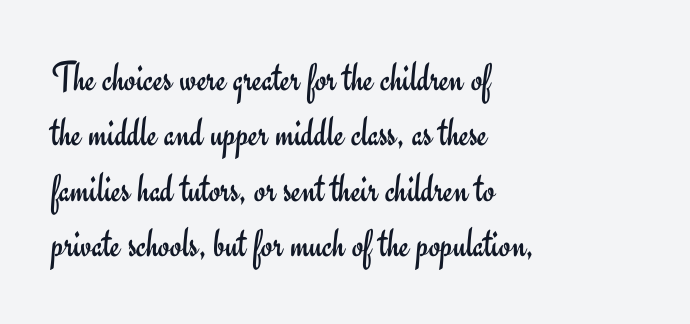
The image shows 42 px regular-weight sans-serif type; set left-aligned, normal line spacing (1.32x), normal letter spacing, not underlined; low stroke contrast and a small x-height.
